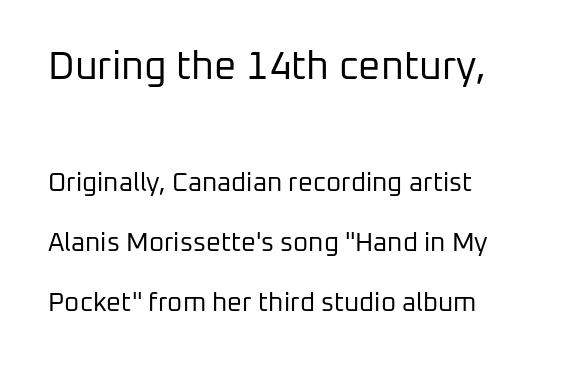
The image shows 39 px regular-weight sans-serif type, upright; set loose line spacing (2.32x), normal letter spacing, not underlined; the first (top) block is 1.5x larger; low stroke contrast and a medium x-height.
